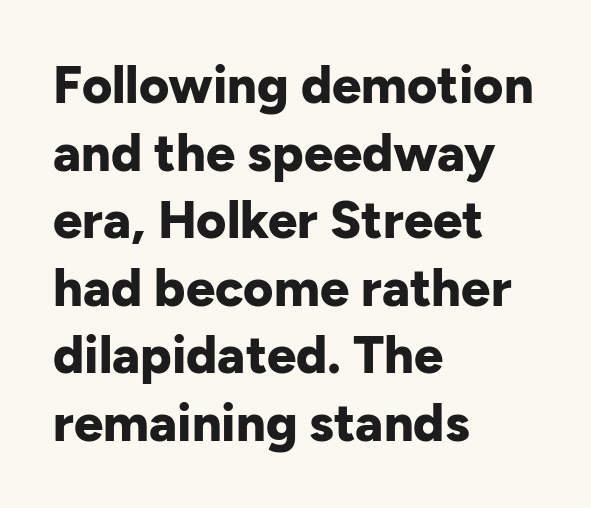
{"serif": "no", "italic": "no", "bold": "yes", "weight": "bold", "width": "normal", "stroke_contrast": "low", "x_height": "medium", "monospaced": "no", "underline": "no", "align": "left", "line_spacing": "normal", "line_spacing_ratio": 1.3, "letter_spacing": "normal", "letter_spacing_em": 0.0, "glyph_px": 52}
